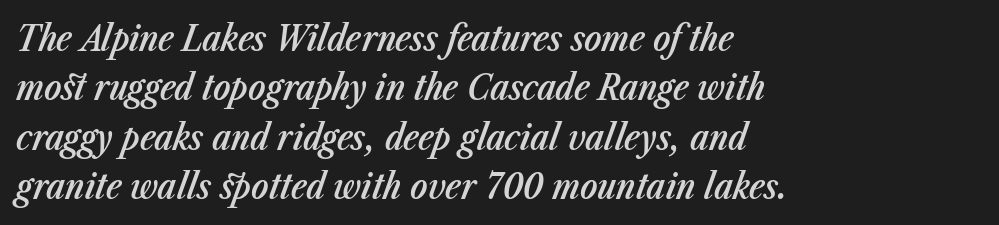
{"italic": "yes", "lean": "right", "slant_degrees": 23, "bold": "semi", "weight": "semibold", "width": "condensed", "stroke_contrast": "low", "x_height": "medium", "monospaced": "no", "underline": "no", "align": "left", "line_spacing": "normal", "line_spacing_ratio": 1.37, "letter_spacing": "normal", "letter_spacing_em": 0.0, "glyph_px": 36}
